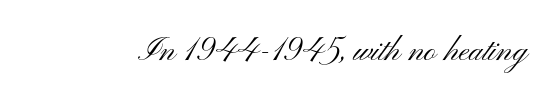
Lines of text with bare space underneath. The typeface has the unassuming heft of standard copy or less. There is no visible air inserted between adjacent glyphs. No feet cap the strokes, marking this as sans-serif type. Spacing verdict: proportional, widths tailored to each character.
